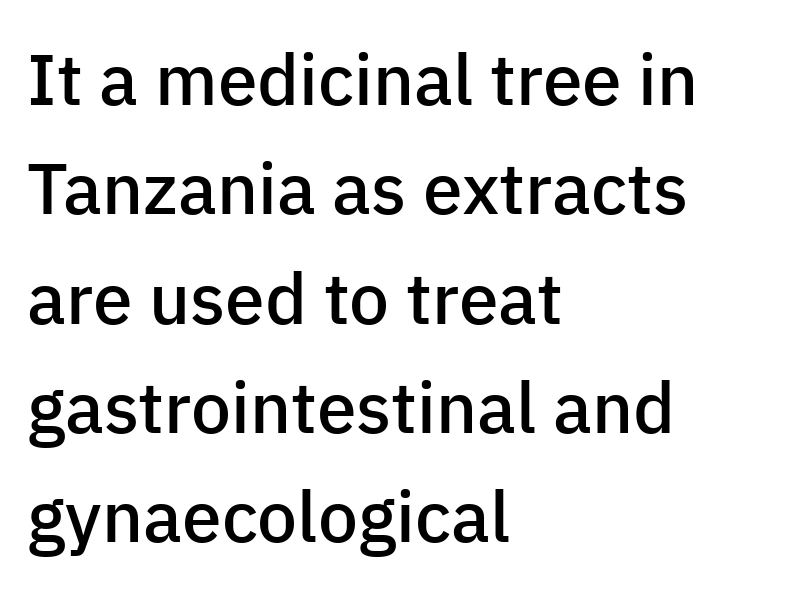
Heft: intermediate — a semibold. These lines keep a tight, regular rhythm from letter to letter. Nope, no serifs anywhere on these letters. The rendering anchors every line to the left-hand side. The words here are not underlined. Think of a printed novel: that variable character pitch is what you see here.
